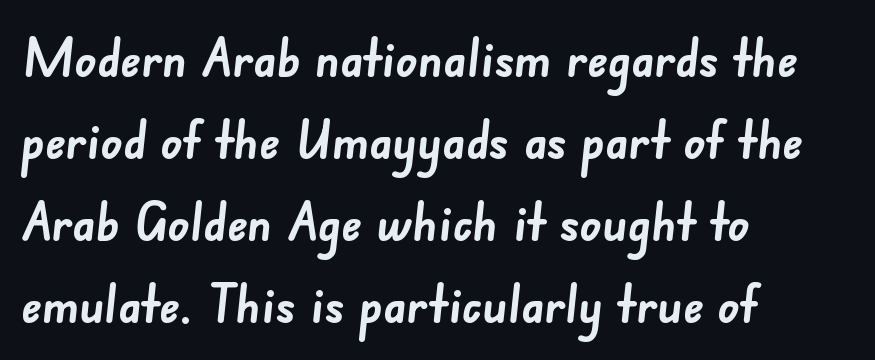
Q: Is the text bold? A: Yes.
Q: Is the typeface a serif or a sans-serif typeface? A: Sans-serif.
Q: Is the text underlined? A: No.
Q: How is the paragraph aligned? A: Left-aligned.
Q: Is the spacing between letters normal or unusually wide? A: Normal.
Q: Is the spacing between lines tight, normal or loose? A: Normal.
Q: Width (condensed, normal, or wide)? A: Normal.
Q: Stroke contrast? A: Low.
Q: x-height? A: Small.
Q: Monospaced? A: No.
